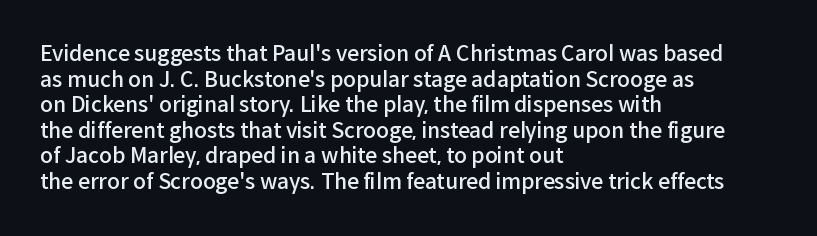
Q: Is the text bold? A: Semi-bold.
Q: Is the text italic (slanted)? A: No, it is upright.
Q: Is the text underlined? A: No.
Q: How is the paragraph aligned? A: Left-aligned.
Q: Is the spacing between letters normal or unusually wide? A: Normal.
